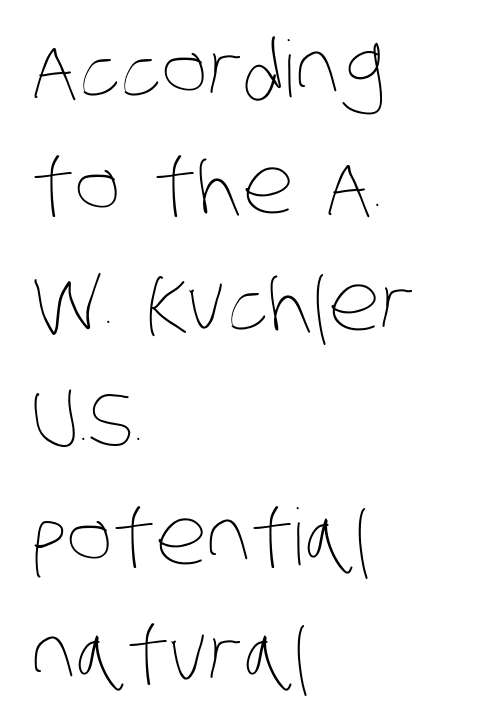
The paragraph shown leans on its left margin. You could not count columns in this text — the font is proportionally spaced. One glance says typical: line gaps are just what's usual. You could call the tracking neutral — neither tight nor loose. Vertical stems look standard width or narrower in stroke.
